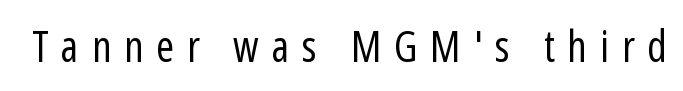
The image shows 43 px regular-weight, condensed sans-serif type, upright; set unusually wide letter spacing (+0.3 em), not underlined; low stroke contrast and a medium x-height.
